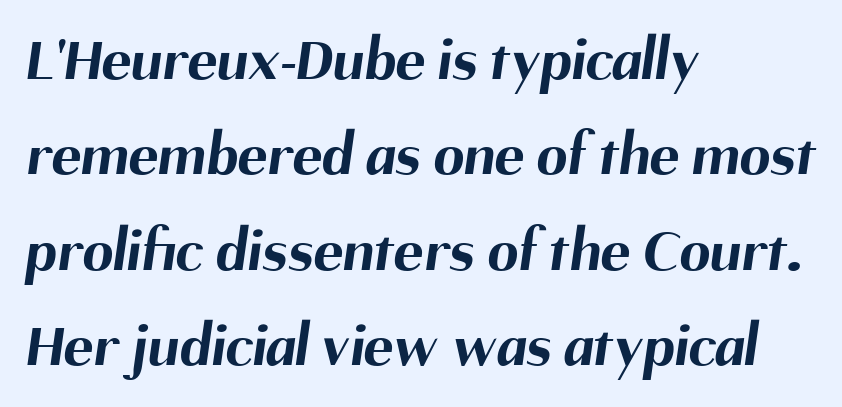
Stroke thickness is high; the sample reads as a true bold. Descender tails drop into unmarked territory. Left-aligned paragraph, ragged on the right. Regarding leading, the lines here are spaced in the standard way.
